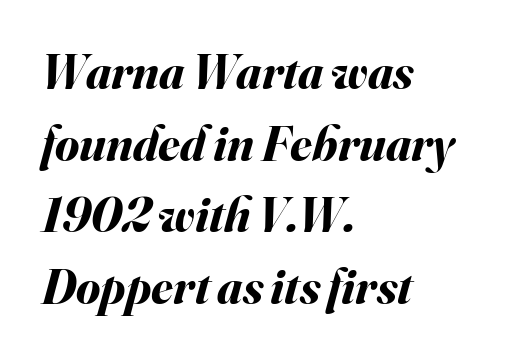
Q: Is the text bold? A: Yes.
Q: Is the text italic (slanted)? A: Yes, it leans right by about 16 degrees.
Q: Is the text underlined? A: No.
Q: How is the paragraph aligned? A: Left-aligned.
Q: Is the spacing between letters normal or unusually wide? A: Normal.
Q: Is the spacing between lines tight, normal or loose? A: Normal.
Q: Width (condensed, normal, or wide)? A: Normal.
Q: Stroke contrast? A: Medium.
Q: x-height? A: Small.
Q: Monospaced? A: No.
